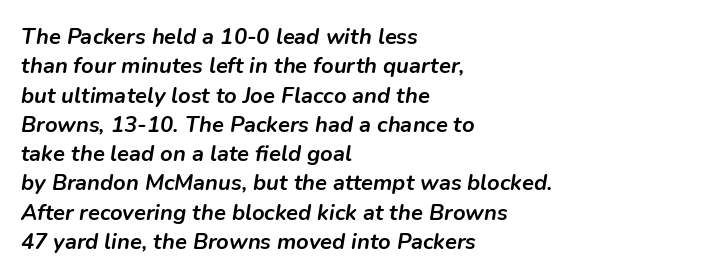
The image shows 22 px bold type, italic (leaning right); set left-aligned, normal line spacing (1.33x), normal letter spacing, not underlined.
